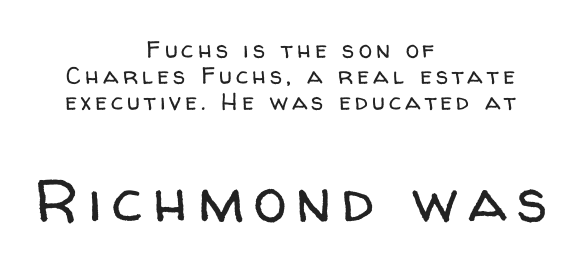
Q: Is the text bold? A: No.
Q: Is the text italic (slanted)? A: No, it is upright.
Q: Is the typeface a serif or a sans-serif typeface? A: Sans-serif.
Q: Is the text underlined? A: No.
Q: How is the paragraph aligned? A: Centered.
Q: Is the spacing between lines tight, normal or loose? A: Tight.
Q: Which block of text is set in a larger size, the first (top) or the second (bottom)? A: The second (bottom) one.
Q: Width (condensed, normal, or wide)? A: Normal.
Q: Stroke contrast? A: Low.
Q: x-height? A: Medium.
Q: Monospaced? A: No.
